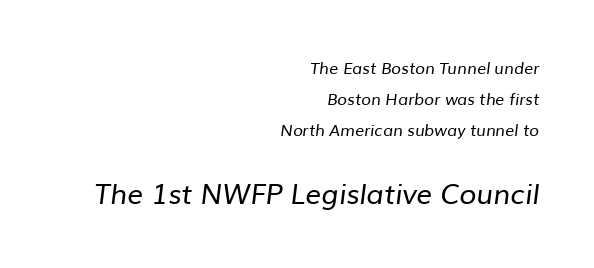
The image shows 28 px regular-weight sans-serif type; set right-aligned, loose line spacing (1.94x), normal letter spacing, not underlined; the second (bottom) block is 1.75x larger; low stroke contrast and a medium x-height.
